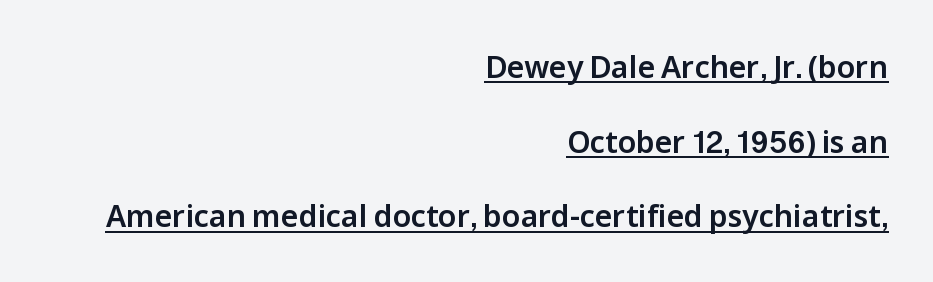
Line ends are locked; line starts wander. Leading is clearly above the norm, producing a sparse column. Do the letters lean? They stand straight. The typesetter has applied underlining to the passage shown.
